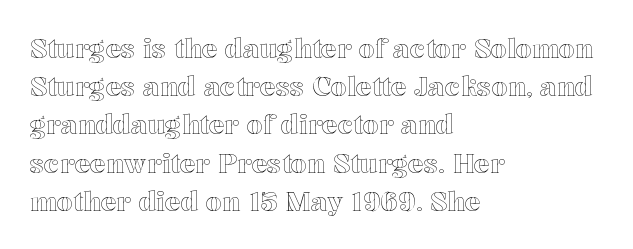
Glance below the letters and you will spot only blank space. Interline gaps are of average width in this sample. The type sits square on the baseline with zero lean. The text block is weighted toward the left margin, trailing off unevenly rightward. These lines keep a tight, regular rhythm from letter to letter.
